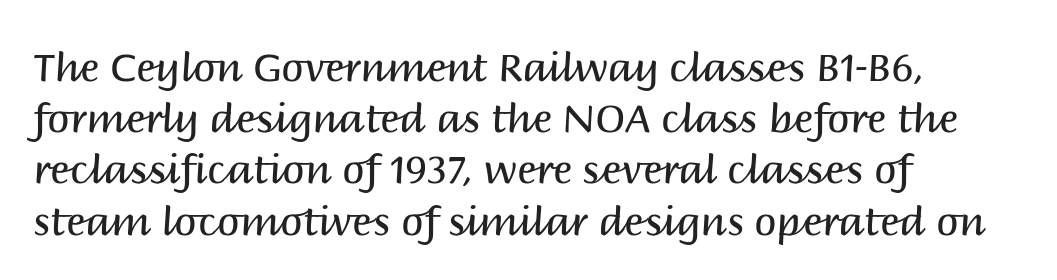
Q: Is the text bold? A: No.
Q: Is the text italic (slanted)? A: Yes.
Q: Is the typeface a serif or a sans-serif typeface? A: Sans-serif.
Q: Is the text underlined? A: No.
Q: How is the paragraph aligned? A: Left-aligned.
Q: Is the spacing between letters normal or unusually wide? A: Normal.
Q: Is the spacing between lines tight, normal or loose? A: Normal.
Q: Width (condensed, normal, or wide)? A: Normal.
Q: Stroke contrast? A: Medium.
Q: x-height? A: Large.
Q: Monospaced? A: No.
